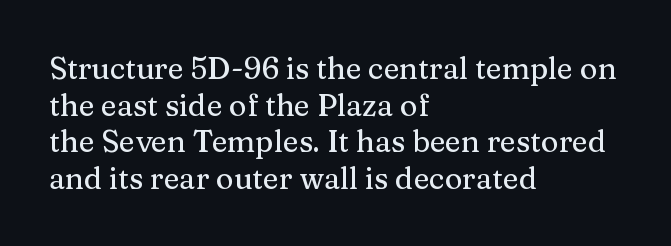
The image shows 30 px serif type, upright; set left-aligned, line spacing 1.22x, normal letter spacing, not underlined; medium stroke contrast and a medium x-height.
